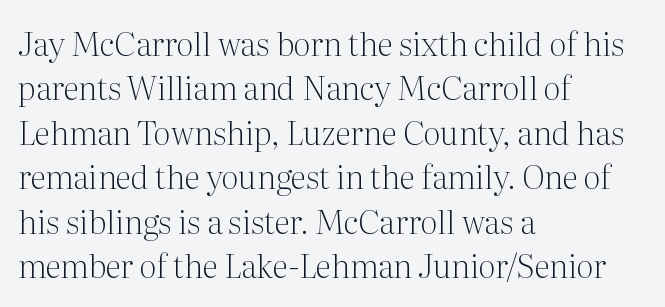
{"serif": "yes", "italic": "no", "bold": "no", "weight": "light", "width": "normal", "stroke_contrast": "medium", "x_height": "medium", "monospaced": "no", "underline": "no", "align": "left", "line_spacing": "normal", "line_spacing_ratio": 1.39, "letter_spacing": "normal", "letter_spacing_em": 0.0, "glyph_px": 32}
